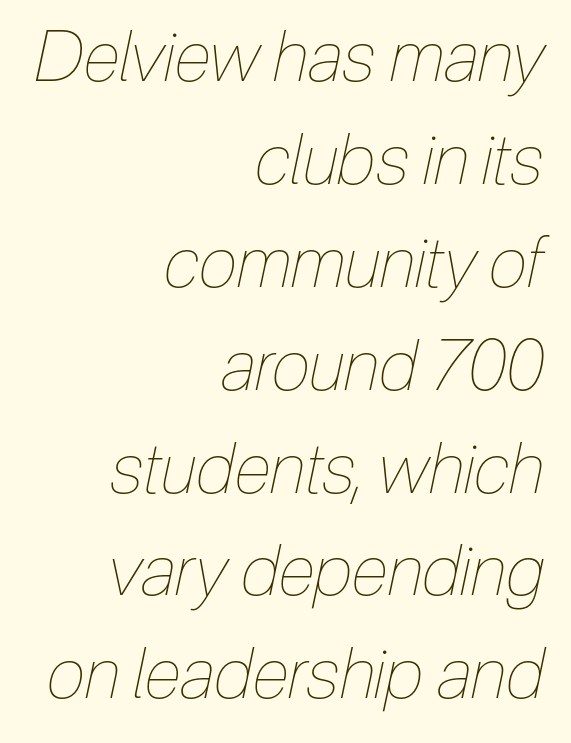
Q: Is the text bold? A: No.
Q: Is the text italic (slanted)? A: Yes, it leans right by about 12 degrees.
Q: Is the text underlined? A: No.
Q: How is the paragraph aligned? A: Right-aligned.
Q: Is the spacing between letters normal or unusually wide? A: Normal.
Q: Is the spacing between lines tight, normal or loose? A: Normal.
Q: Width (condensed, normal, or wide)? A: Condensed.
Q: Stroke contrast? A: Low.
Q: x-height? A: Medium.
Q: Monospaced? A: No.
